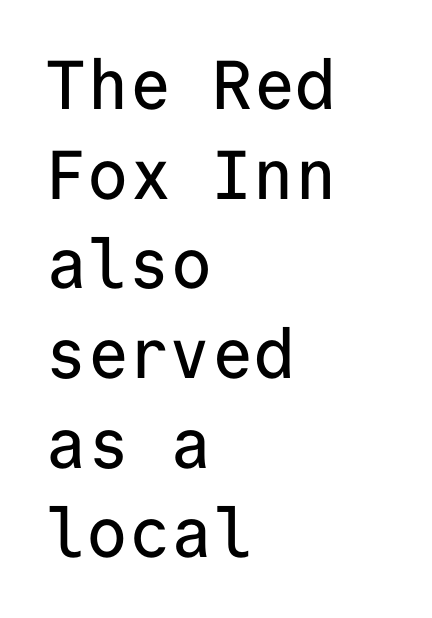
The image shows 69 px sans-serif type, upright, monospaced; set left-aligned, normal line spacing (1.3x), normal letter spacing, not underlined; low stroke contrast and a medium x-height.
